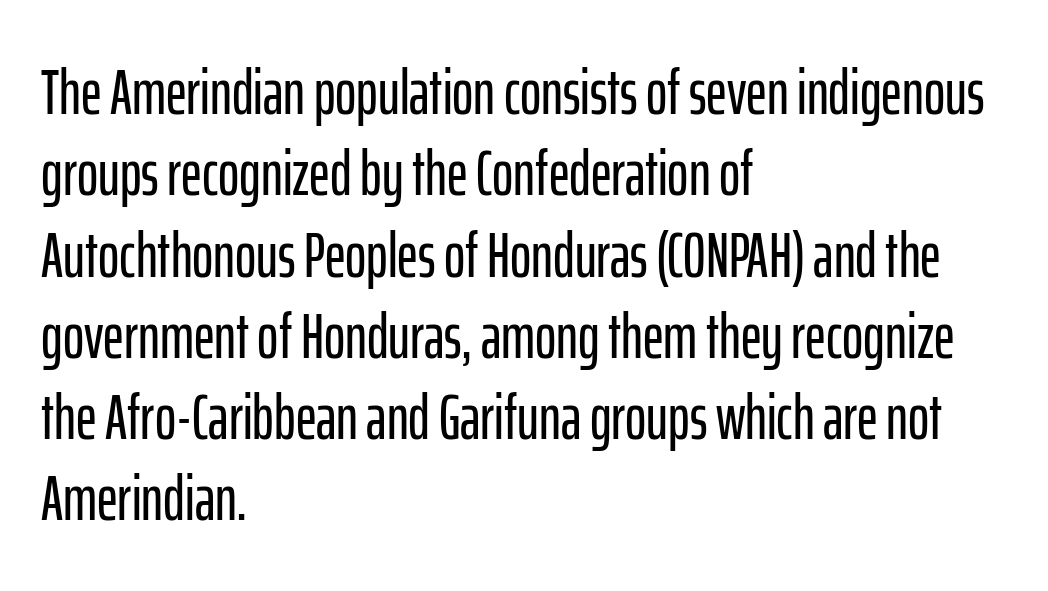
The image shows 64 px condensed sans-serif type, upright; set left-aligned, normal line spacing (1.27x), normal letter spacing, not underlined; low stroke contrast and a medium x-height.
